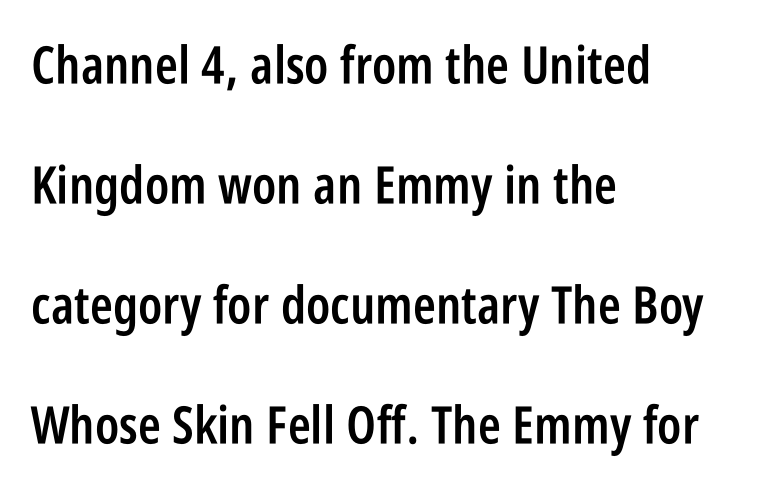
Q: Is the text bold? A: Semi-bold.
Q: Is the text italic (slanted)? A: No, it is upright.
Q: Is the typeface a serif or a sans-serif typeface? A: Sans-serif.
Q: Is the text underlined? A: No.
Q: How is the paragraph aligned? A: Left-aligned.
Q: Is the spacing between letters normal or unusually wide? A: Normal.
Q: Is the spacing between lines tight, normal or loose? A: Loose.
Q: Width (condensed, normal, or wide)? A: Condensed.
Q: Stroke contrast? A: Low.
Q: x-height? A: Large.
Q: Monospaced? A: No.
